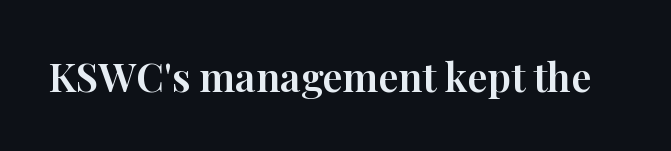
Q: Is the text italic (slanted)? A: No, it is upright.
Q: Is the typeface a serif or a sans-serif typeface? A: Serif.
Q: Is the text underlined? A: No.
Q: Is the spacing between letters normal or unusually wide? A: Normal.
Q: Width (condensed, normal, or wide)? A: Normal.
Q: Stroke contrast? A: High.
Q: x-height? A: Medium.
Q: Monospaced? A: No.
